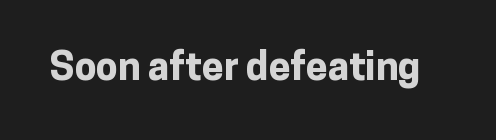
Q: Is the text bold? A: Yes.
Q: Is the text italic (slanted)? A: No, it is upright.
Q: Is the typeface a serif or a sans-serif typeface? A: Sans-serif.
Q: Is the text underlined? A: No.
Q: Is the spacing between letters normal or unusually wide? A: Normal.
Q: Width (condensed, normal, or wide)? A: Normal.
Q: Stroke contrast? A: Low.
Q: x-height? A: Medium.
Q: Monospaced? A: No.
